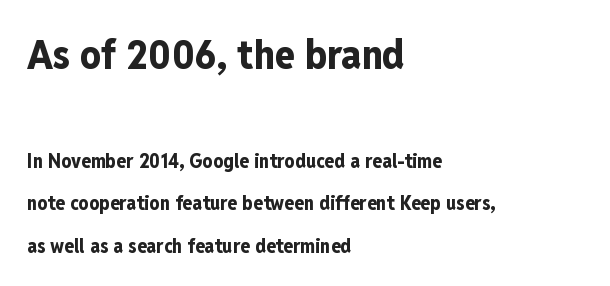
Glyph-to-glyph distance matches everyday printed text. Loosely led — the rows are spread out. The compositor pushed each line to the left boundary. Beneath every word, the page is bare. If you drew a line through each stem, it would be perfectly vertical. This rendering employs a face without finishing strokes, i.e., a sans-serif.
